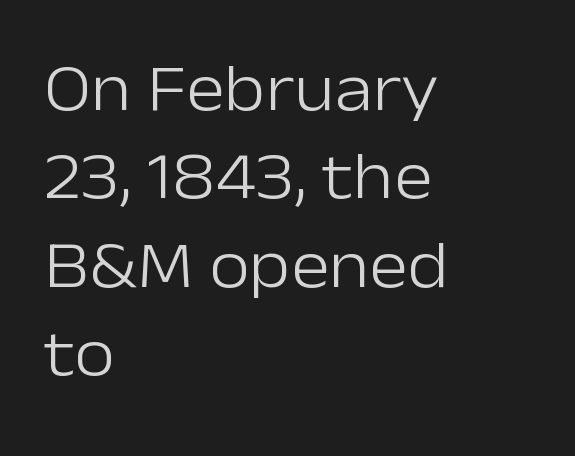
{"serif": "no", "italic": "no", "bold": "no", "weight": "light", "width": "normal", "stroke_contrast": "low", "x_height": "medium", "monospaced": "no", "underline": "no", "align": "left", "line_spacing": "normal", "line_spacing_ratio": 1.34, "letter_spacing": "normal", "letter_spacing_em": 0.0, "glyph_px": 66}
